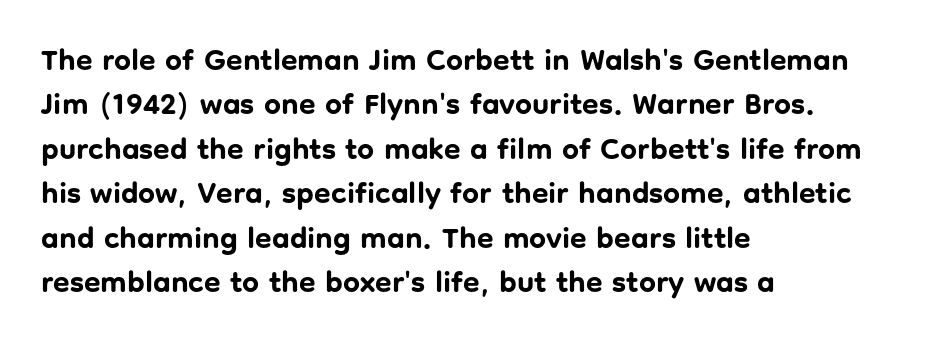
The image shows 30 px bold sans-serif type, upright; set left-aligned, normal line spacing (1.48x), normal letter spacing, not underlined; low stroke contrast and a medium x-height.
